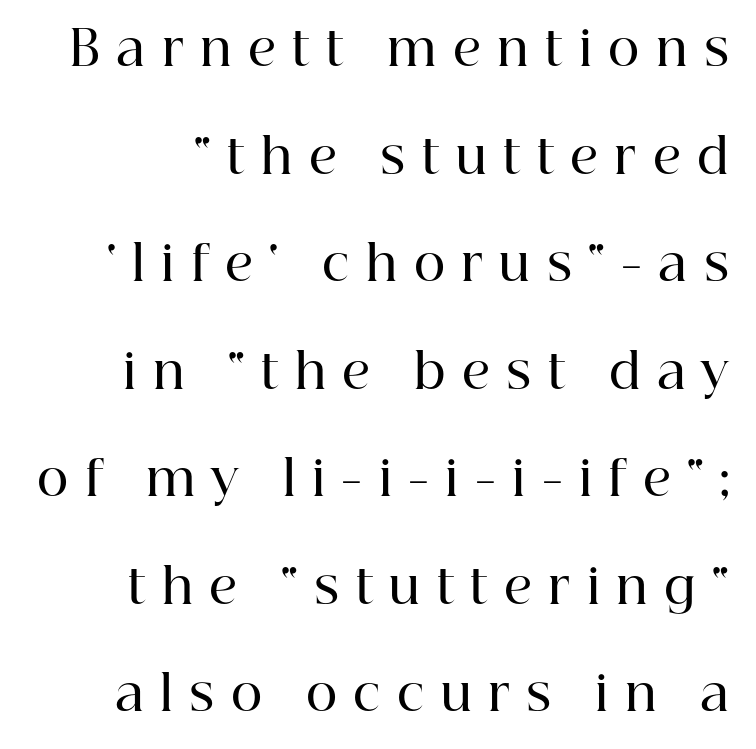
The rendering uses a semibold face; strokes are thickened but not to full bold. The space directly below the letters is spotless. Font category for this specimen: serif. Vertical strokes here are truly vertical. Words appear elongated and porous because spacing is wide. A great deal of white space separates one row of letters from the next.
